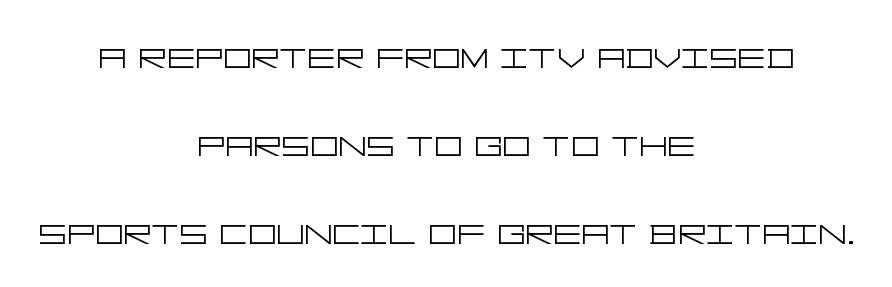
Words appear dense and cohesive because spacing is normal. Which margin do the lines hug? Neither — every line sits in the middle. The space between consecutive lines is lavish. Nothing sits at the stroke ends, so this counts as sans-serif. Weight: regular or lighter. A clean baseline with only descenders dipping below it.
